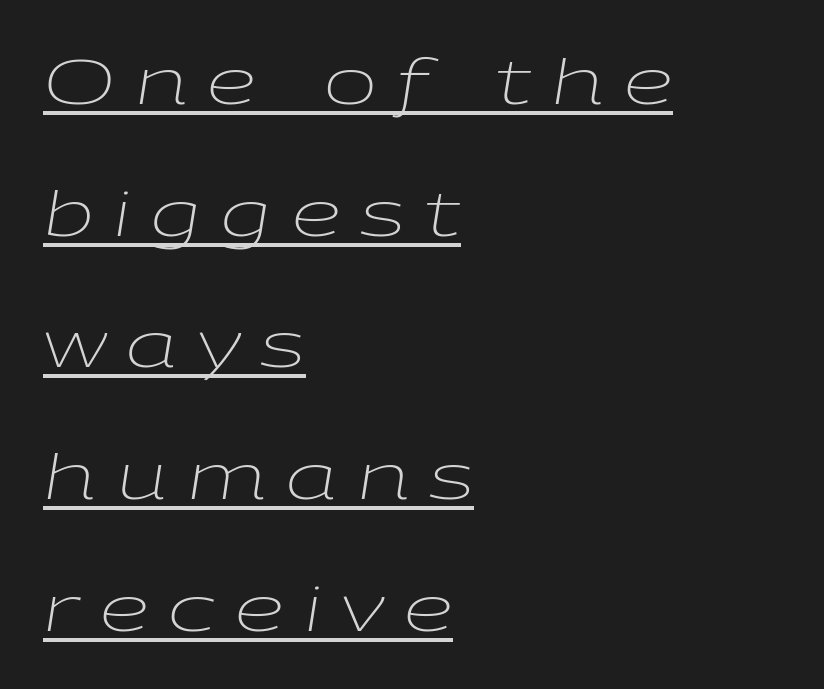
{"italic": "yes", "lean": "right", "slant_degrees": 9, "bold": "no", "weight": "light", "width": "wide", "stroke_contrast": "low", "x_height": "medium", "monospaced": "no", "underline": "yes", "align": "left", "line_spacing": "loose", "line_spacing_ratio": 2.09, "letter_spacing": "wide", "letter_spacing_em": 0.32, "glyph_px": 63}
